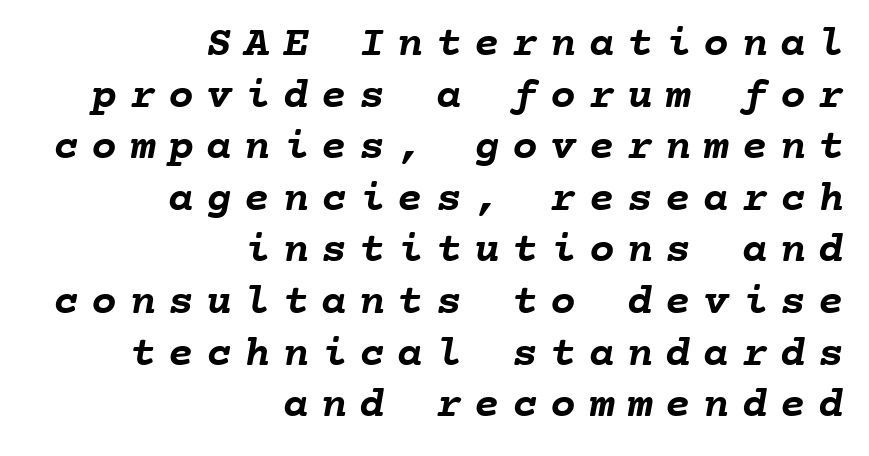
The image shows 43 px semibold type, monospaced; set right-aligned, line spacing 1.2x, unusually wide letter spacing (+0.29 em), not underlined; low stroke contrast and a medium x-height.
